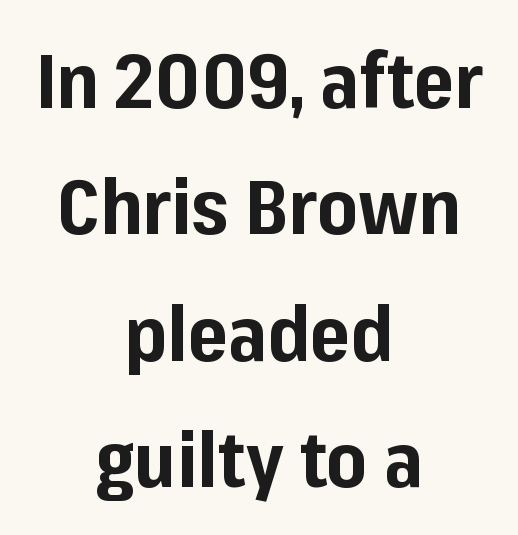
How heavy is the stroke? Heavy — this is a bold. A typesetter would call this proportional, since set widths differ per character. Honestly, the row spacing looks completely unremarkable. Students, note that the glyphs here touch the page at normal intervals. The font's upright variant was chosen for this text.
